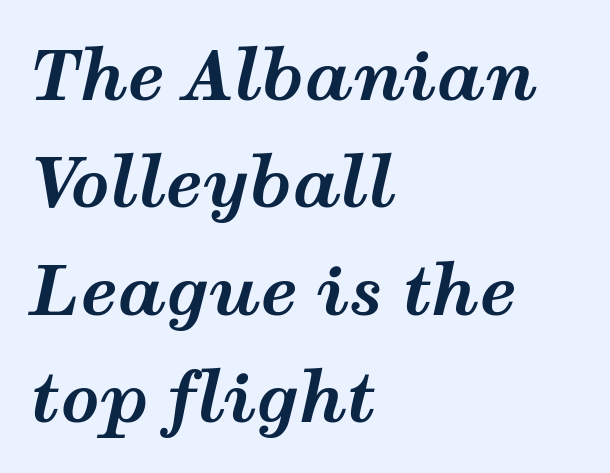
Q: Is the text bold? A: Yes.
Q: Is the text italic (slanted)? A: Yes, it leans right by about 12 degrees.
Q: Is the text underlined? A: No.
Q: How is the paragraph aligned? A: Left-aligned.
Q: Is the spacing between letters normal or unusually wide? A: Normal.
Q: Is the spacing between lines tight, normal or loose? A: Normal.
Q: Width (condensed, normal, or wide)? A: Wide.
Q: Stroke contrast? A: Medium.
Q: x-height? A: Medium.
Q: Monospaced? A: No.
